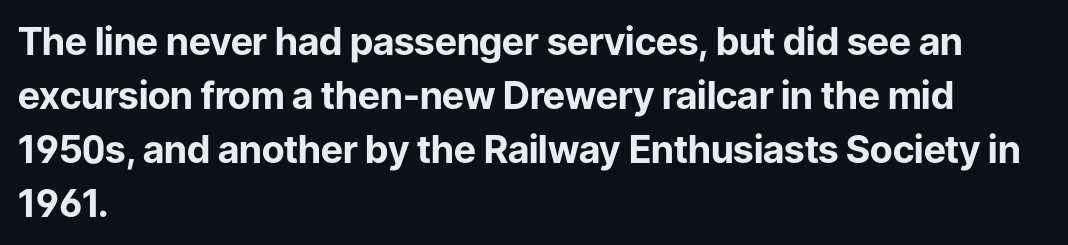
The image shows 38 px bold sans-serif type, upright; set left-aligned, normal line spacing (1.42x), normal letter spacing, not underlined; low stroke contrast and a medium x-height.
